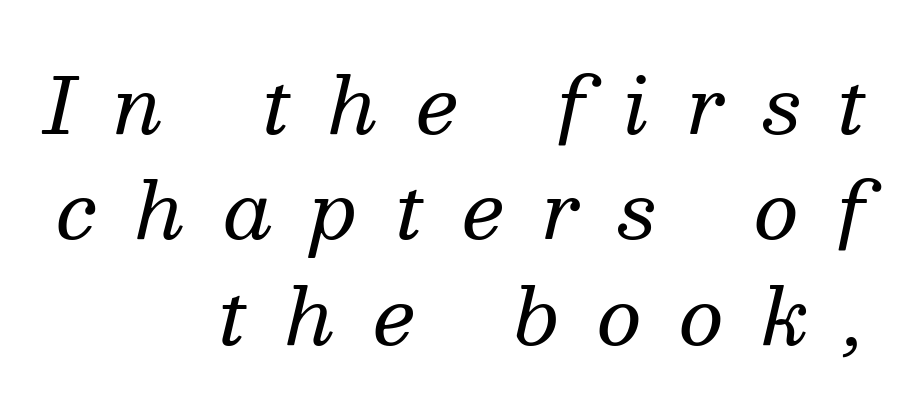
{"serif": "yes", "italic": "yes", "lean": "right", "slant_degrees": 13, "bold": "no", "weight": "regular", "width": "normal", "stroke_contrast": "medium", "x_height": "medium", "monospaced": "no", "underline": "no", "align": "right", "line_spacing": "normal", "line_spacing_ratio": 1.35, "letter_spacing": "wide", "letter_spacing_em": 0.49, "glyph_px": 78}
